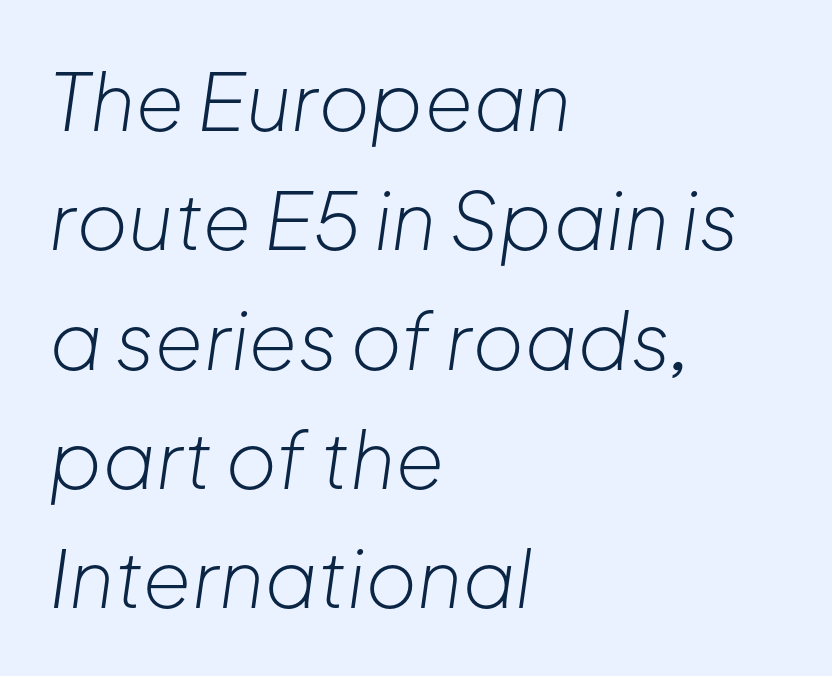
Q: Is the text bold? A: No.
Q: Is the text italic (slanted)? A: Yes, it leans right by about 8 degrees.
Q: Is the text underlined? A: No.
Q: How is the paragraph aligned? A: Left-aligned.
Q: Is the spacing between letters normal or unusually wide? A: Normal.
Q: Is the spacing between lines tight, normal or loose? A: Normal.
Q: Width (condensed, normal, or wide)? A: Normal.
Q: Stroke contrast? A: Low.
Q: x-height? A: Medium.
Q: Monospaced? A: No.
